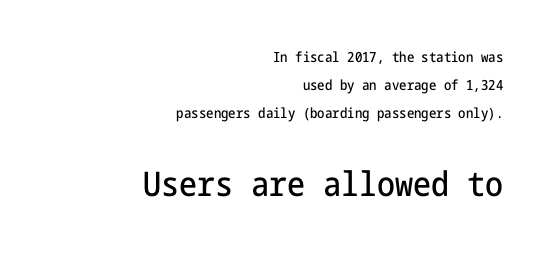
Q: Is the text italic (slanted)? A: No, it is upright.
Q: Is the typeface a serif or a sans-serif typeface? A: Sans-serif.
Q: Is the text underlined? A: No.
Q: How is the paragraph aligned? A: Right-aligned.
Q: Is the spacing between letters normal or unusually wide? A: Normal.
Q: Is the spacing between lines tight, normal or loose? A: Loose.
Q: Which block of text is set in a larger size, the first (top) or the second (bottom)? A: The second (bottom) one.
Q: Width (condensed, normal, or wide)? A: Condensed.
Q: Stroke contrast? A: Low.
Q: x-height? A: Medium.
